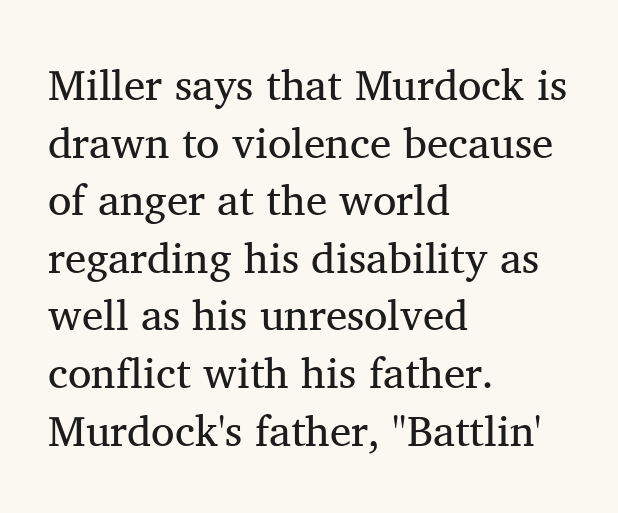
{"serif": "yes", "italic": "no", "bold": "no", "weight": "regular", "width": "normal", "stroke_contrast": "medium", "x_height": "medium", "monospaced": "no", "underline": "no", "align": "left", "line_spacing": "normal", "line_spacing_ratio": 1.34, "letter_spacing": "normal", "letter_spacing_em": 0.0, "glyph_px": 43}
